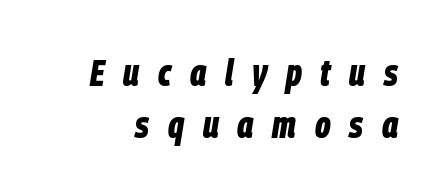
When letters slant like this, we call the style italic. Loose tracking; the words dissolve into strings of separated letters. The passage shown is typed in a proportional face where columns would drift. Any mark beneath the type? The region is blank. The rows are spaced the way most documents space them.
